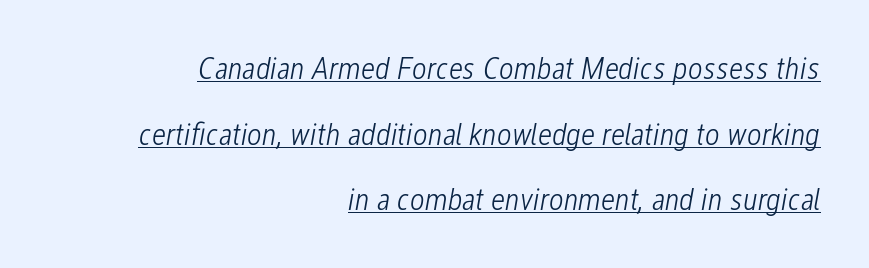
These lines are rendered in a variable-pitch font. The face looks like a standard text weight, possibly lighter. Line ends are locked; line starts wander. Descenders here cross a horizontal rule under the line. Looking at the ascenders, they clearly lean. Default kerning and tracking; the words read as compact shapes.
